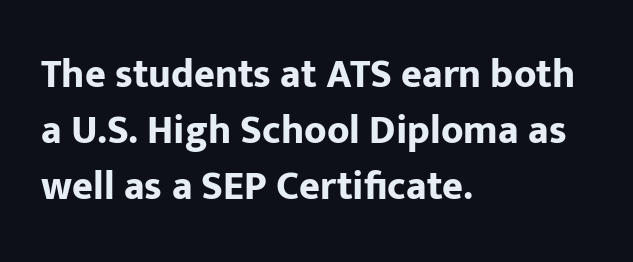
{"serif": "no", "italic": "no", "bold": "yes", "weight": "bold", "width": "normal", "stroke_contrast": "low", "x_height": "medium", "monospaced": "no", "underline": "no", "align": "left", "line_spacing": "normal", "line_spacing_ratio": 1.4, "letter_spacing": "normal", "letter_spacing_em": 0.0, "glyph_px": 40}
